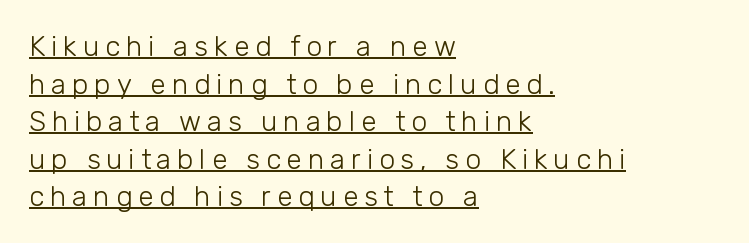
{"serif": "no", "italic": "no", "bold": "no", "weight": "light", "width": "normal", "stroke_contrast": "low", "x_height": "medium", "monospaced": "no", "underline": "yes", "align": "left", "line_spacing": "normal", "line_spacing_ratio": 1.34, "letter_spacing": "wide", "letter_spacing_em": 0.21, "glyph_px": 28}
